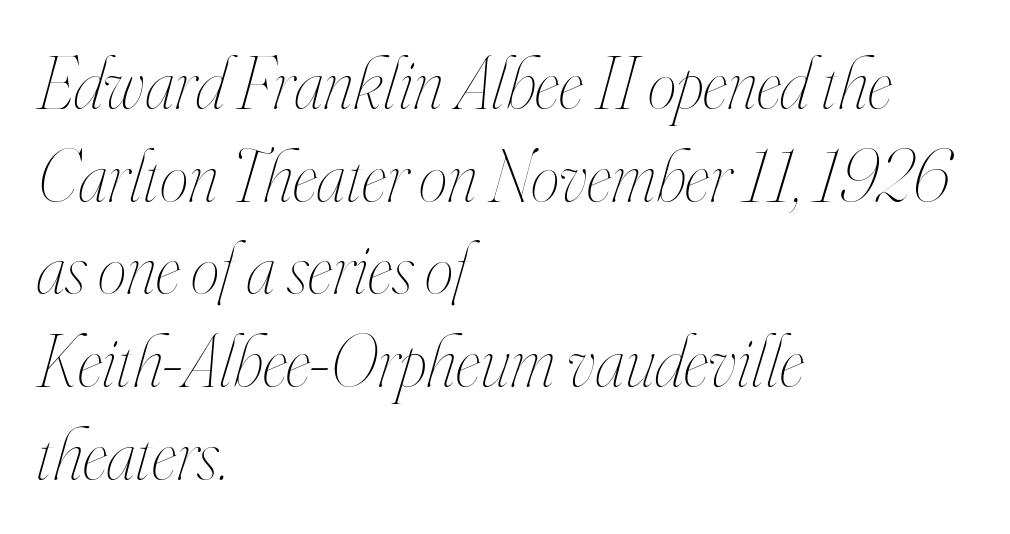
Each line starts at the same left margin while the right side varies. Lines of text with bare space underneath. These lines sit exactly where default settings would place them. Each word holds together tightly as a unit, with standard inter-letter gaps. A typesetter would call this proportional, since set widths differ per character.
